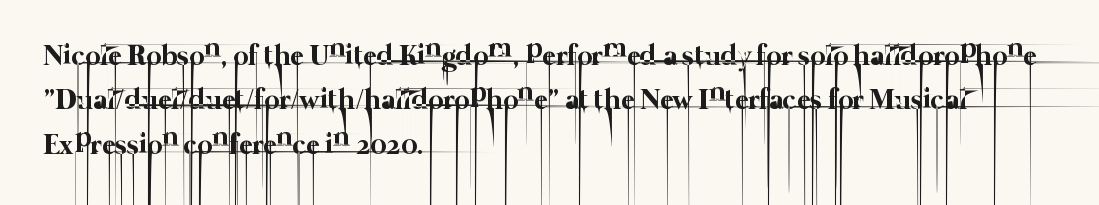
{"bold": "no", "weight": "thin", "width": "normal", "stroke_contrast": "low", "x_height": "medium", "monospaced": "no", "underline": "no", "align": "left", "line_spacing": "normal", "line_spacing_ratio": 1.53, "letter_spacing": "normal", "letter_spacing_em": 0.0, "glyph_px": 29}
